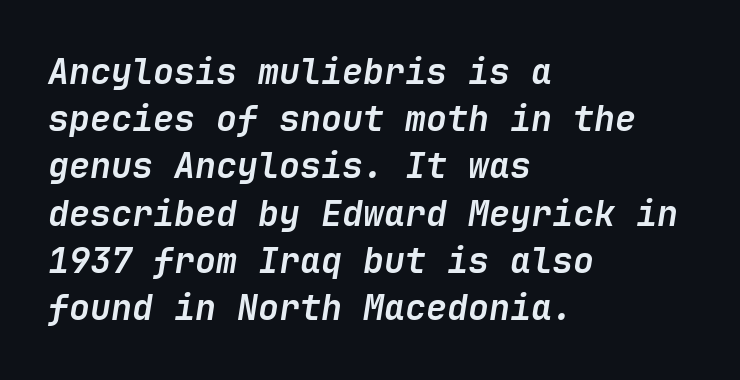
The image shows 35 px semibold type, italic (leaning right); set left-aligned, normal line spacing (1.35x), normal letter spacing, not underlined; low stroke contrast and a medium x-height.
